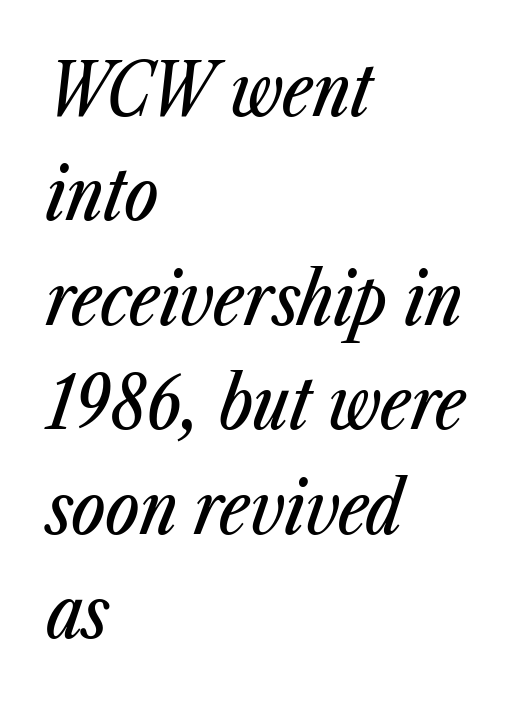
{"italic": "yes", "lean": "right", "slant_degrees": 23, "width": "condensed", "stroke_contrast": "low", "x_height": "medium", "monospaced": "no", "underline": "no", "align": "left", "line_spacing": "normal", "line_spacing_ratio": 1.45, "letter_spacing": "normal", "letter_spacing_em": 0.0, "glyph_px": 72}
